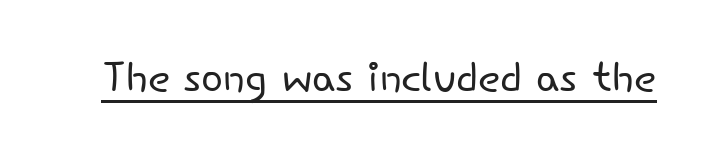
These lines are rendered in a variable-pitch font. Examine the stroke ends and you'll find no serifs. The lettering holds an erect, upright posture throughout. Weight: not bold — regular or lighter. The passage shown has conventional tracking throughout. You can see a thin bar hugging the bottom of the glyphs.
